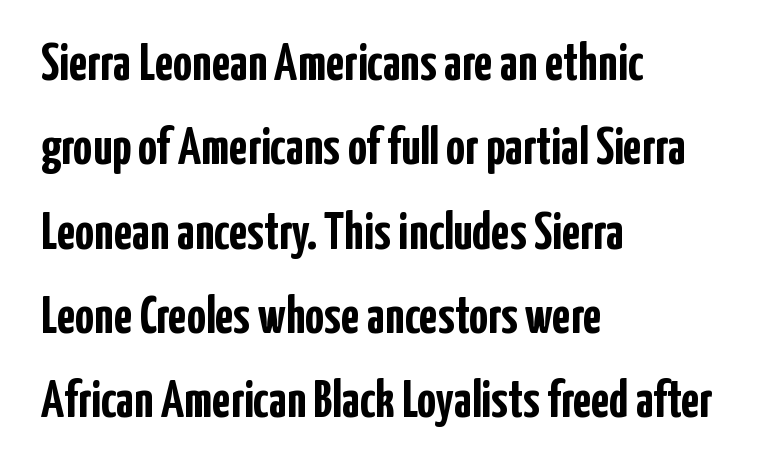
In terms of leading, this rendering sits right in the middle. Each letter keeps its own natural width here, so spacing adapts to shape. The type sits square on the baseline with zero lean. The horizontal fit of the characters is conventional and even.
